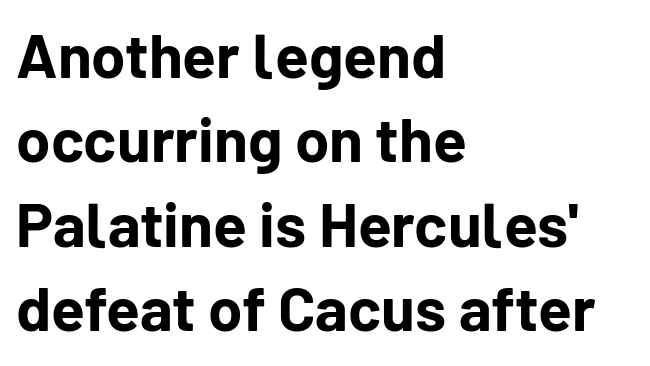
Q: Is the text bold? A: Yes.
Q: Is the text italic (slanted)? A: No, it is upright.
Q: Is the typeface a serif or a sans-serif typeface? A: Sans-serif.
Q: Is the text underlined? A: No.
Q: How is the paragraph aligned? A: Left-aligned.
Q: Is the spacing between letters normal or unusually wide? A: Normal.
Q: Is the spacing between lines tight, normal or loose? A: Normal.
Q: Width (condensed, normal, or wide)? A: Normal.
Q: Stroke contrast? A: Low.
Q: x-height? A: Medium.
Q: Monospaced? A: No.
